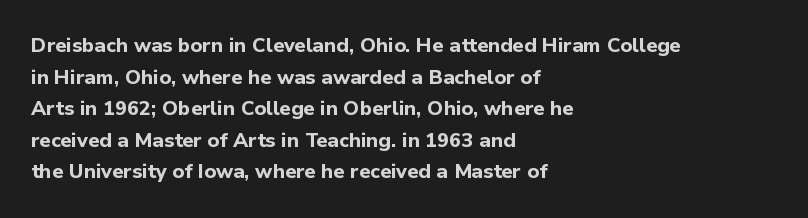
If you drew a line through each stem, it would be perfectly vertical. Nobody drew a line under any word here. A full-strength bold gives these letters their thick strokes. Honestly, the letter spacing is just normal — you wouldn't notice it. Left-aligned paragraph, ragged on the right.
